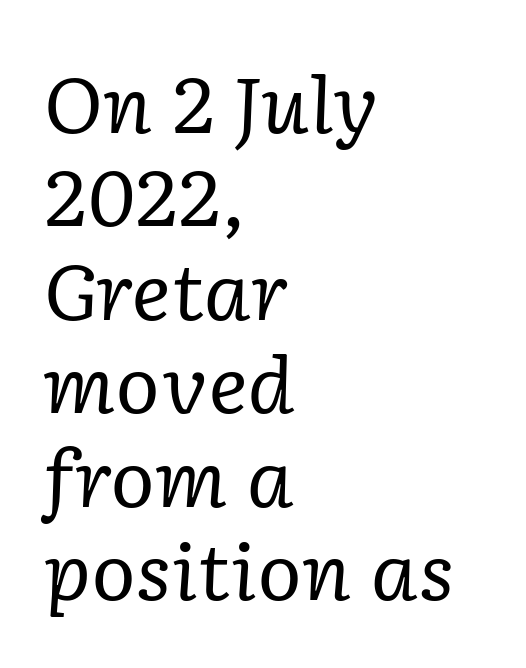
The paragraph shown leans on its left margin. What kind of face is this? One with serifs. Compared with typical body copy, the letter spacing here is the same. Type without underlining. Weight: in the light-to-regular range. A typesetter would mark this as italic.
